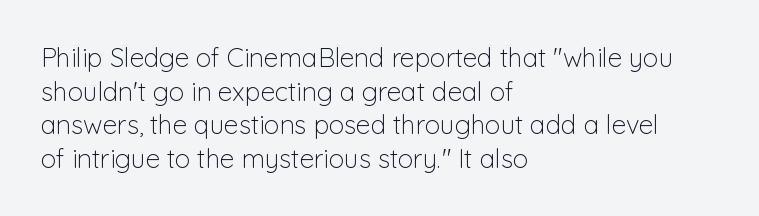
The image shows 26 px text type, upright; set left-aligned, normal line spacing (1.29x), normal letter spacing, not underlined.
